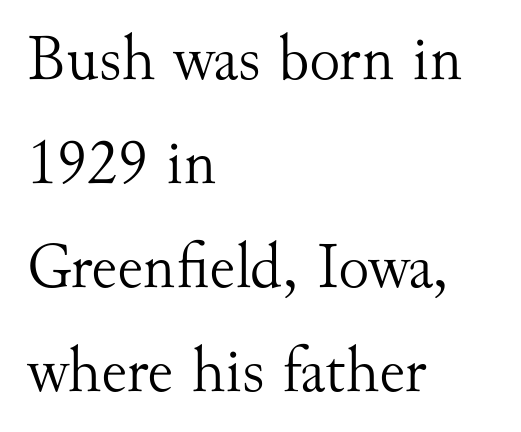
Q: Is the text bold? A: No.
Q: Is the text italic (slanted)? A: No, it is upright.
Q: Is the typeface a serif or a sans-serif typeface? A: Serif.
Q: Is the text underlined? A: No.
Q: How is the paragraph aligned? A: Left-aligned.
Q: Is the spacing between letters normal or unusually wide? A: Normal.
Q: Is the spacing between lines tight, normal or loose? A: Normal.
Q: Width (condensed, normal, or wide)? A: Normal.
Q: Stroke contrast? A: Medium.
Q: x-height? A: Small.
Q: Monospaced? A: No.
